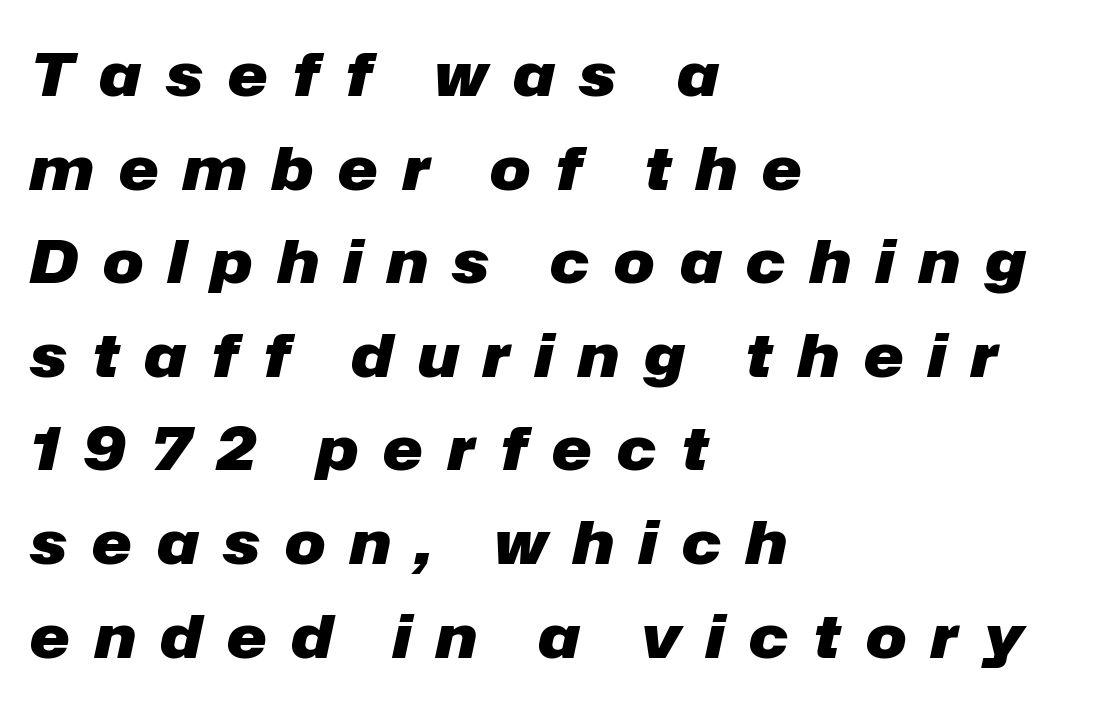
Q: Is the text bold? A: Yes.
Q: Is the text italic (slanted)? A: Yes, it leans right by about 12 degrees.
Q: Is the text underlined? A: No.
Q: How is the paragraph aligned? A: Left-aligned.
Q: Is the spacing between letters normal or unusually wide? A: Unusually wide.
Q: Is the spacing between lines tight, normal or loose? A: Normal.
Q: Width (condensed, normal, or wide)? A: Normal.
Q: Stroke contrast? A: Low.
Q: x-height? A: Medium.
Q: Monospaced? A: No.
